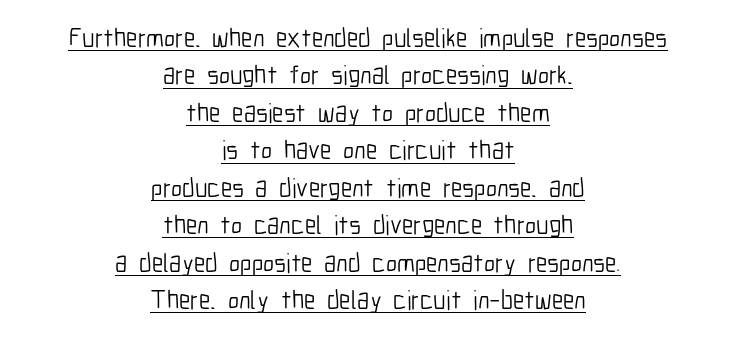
{"italic": "no", "bold": "no", "underline": "yes", "align": "center", "line_spacing": "normal", "line_spacing_ratio": 1.44, "letter_spacing": "normal", "letter_spacing_em": 0.0, "glyph_px": 26}
